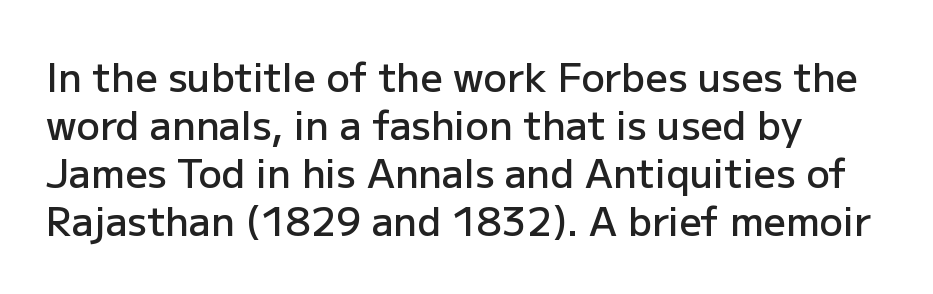
Varying glyph widths throughout — classic text-font behaviour. Caption: semibold face, moderately heavy strokes. The gaps between neighbouring characters are ordinary and unremarkable. Check under the words: just untouched page. The typography opts for an upright posture over an oblique one.
